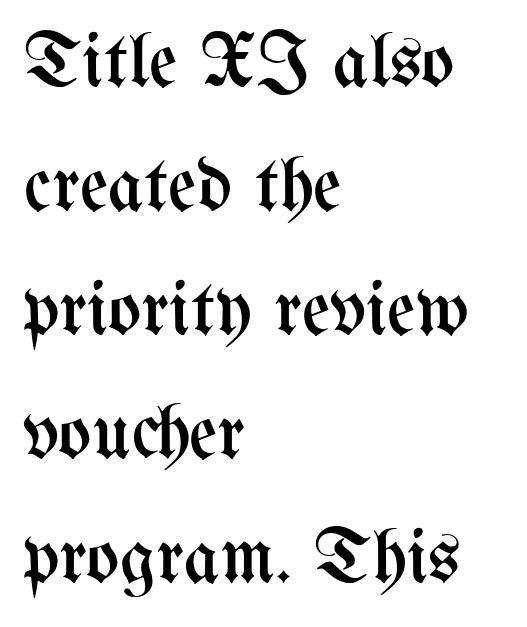
Q: Is the text bold? A: No.
Q: Is the text italic (slanted)? A: No, it is upright.
Q: Is the text underlined? A: No.
Q: How is the paragraph aligned? A: Left-aligned.
Q: Is the spacing between letters normal or unusually wide? A: Normal.
Q: Is the spacing between lines tight, normal or loose? A: Normal.
Q: Width (condensed, normal, or wide)? A: Condensed.
Q: Stroke contrast? A: Medium.
Q: x-height? A: Medium.
Q: Monospaced? A: No.
